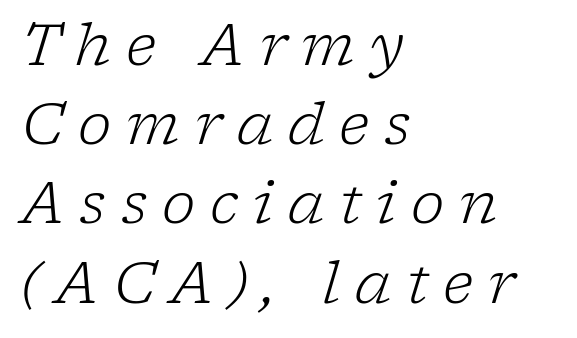
Q: Is the text bold? A: No.
Q: Is the text italic (slanted)? A: Yes, it leans right by about 17 degrees.
Q: Is the typeface a serif or a sans-serif typeface? A: Serif.
Q: Is the text underlined? A: No.
Q: How is the paragraph aligned? A: Left-aligned.
Q: Is the spacing between letters normal or unusually wide? A: Unusually wide.
Q: Is the spacing between lines tight, normal or loose? A: Normal.
Q: Width (condensed, normal, or wide)? A: Normal.
Q: Stroke contrast? A: Low.
Q: x-height? A: Medium.
Q: Monospaced? A: No.
